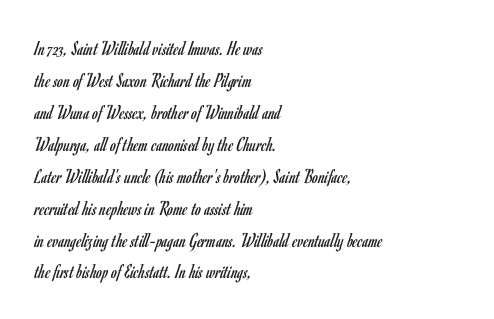
Q: Is the text bold? A: No.
Q: Is the text italic (slanted)? A: Yes.
Q: Is the text underlined? A: No.
Q: How is the paragraph aligned? A: Left-aligned.
Q: Is the spacing between letters normal or unusually wide? A: Normal.
Q: Is the spacing between lines tight, normal or loose? A: Normal.
